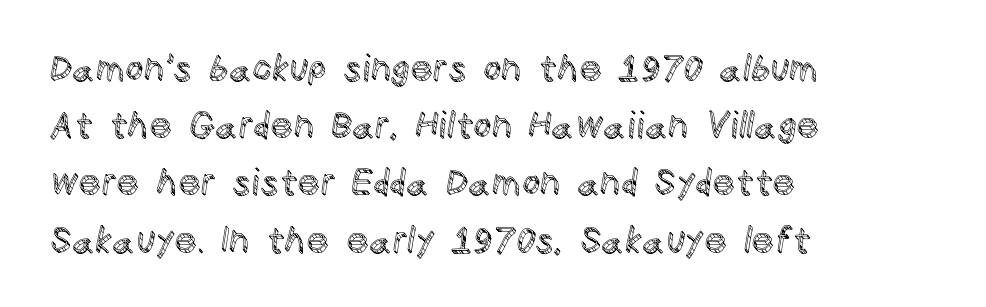
The image shows 36 px text type; set left-aligned, normal line spacing (1.59x), normal letter spacing, not underlined; a large x-height.
